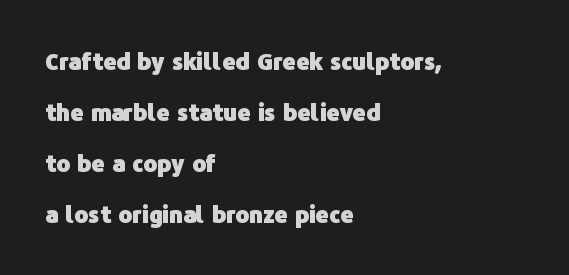
{"italic": "no", "bold": "yes", "underline": "no", "align": "left", "line_spacing": "loose", "line_spacing_ratio": 2.22, "letter_spacing": "normal", "letter_spacing_em": 0.0, "glyph_px": 23}
